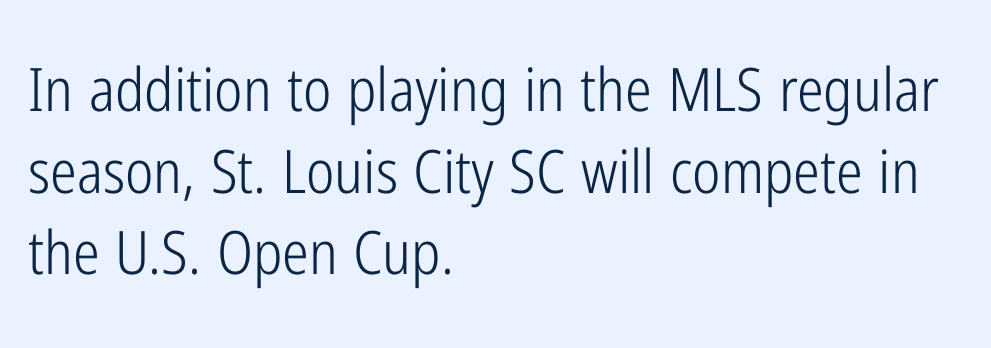
Rendered with straight, roman letterforms. Rows of type keep a routine distance in the vertical direction. Caption: standard tracking, unaltered. No extra ink here — the face is not bold. Serifs: no, the terminals of the letterforms are clean. The rag falls on the right side of this text block.
